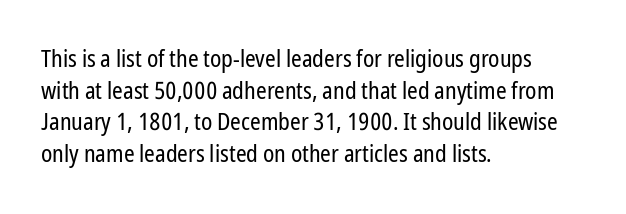
Q: Is the text bold? A: No.
Q: Is the text italic (slanted)? A: No, it is upright.
Q: Is the text underlined? A: No.
Q: How is the paragraph aligned? A: Left-aligned.
Q: Is the spacing between letters normal or unusually wide? A: Normal.
Q: Is the spacing between lines tight, normal or loose? A: Normal.
